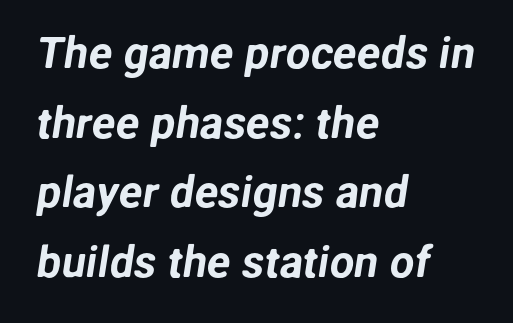
This rendering uses left alignment, leaving the right contour irregular. These lines are rendered in a variable-pitch font. The foot of each line stays bare and open. The characters display no serif detailing; their extremities are plain.
